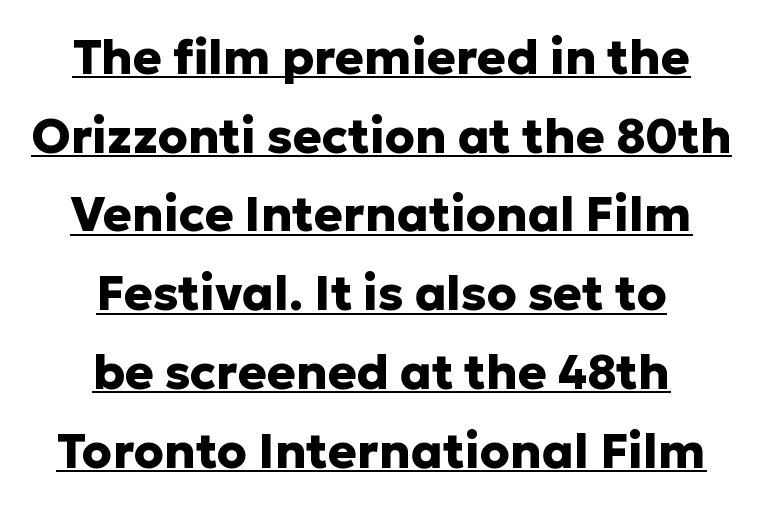
{"serif": "no", "italic": "no", "bold": "yes", "weight": "heavy", "width": "normal", "stroke_contrast": "low", "x_height": "medium", "monospaced": "no", "underline": "yes", "align": "center", "line_spacing": "normal", "line_spacing_ratio": 1.64, "letter_spacing": "normal", "letter_spacing_em": 0.0, "glyph_px": 48}
